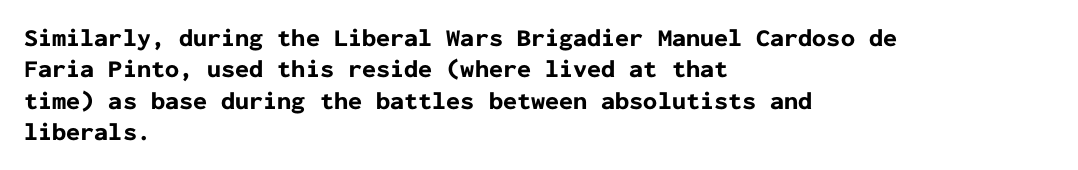
The image shows 25 px bold type, upright; set left-aligned, normal line spacing (1.26x), normal letter spacing, not underlined.
